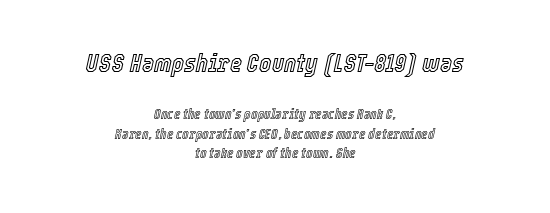
Rendered with sloped, italic letterforms. Line starts and ends both wander, symmetrically. The baseline area is clear. Between these two stacked blocks, the higher one wins on size. The gaps between neighbouring characters are ordinary and unremarkable. Quick note: interline space is typical.
